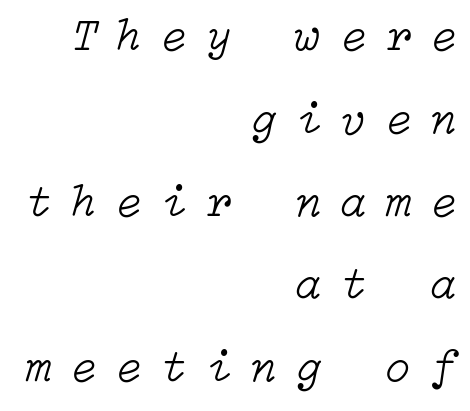
The image shows 46 px light type, italic (leaning right); set right-aligned, line spacing 1.8x, unusually wide letter spacing (+0.43 em), not underlined; low stroke contrast and a medium x-height.
